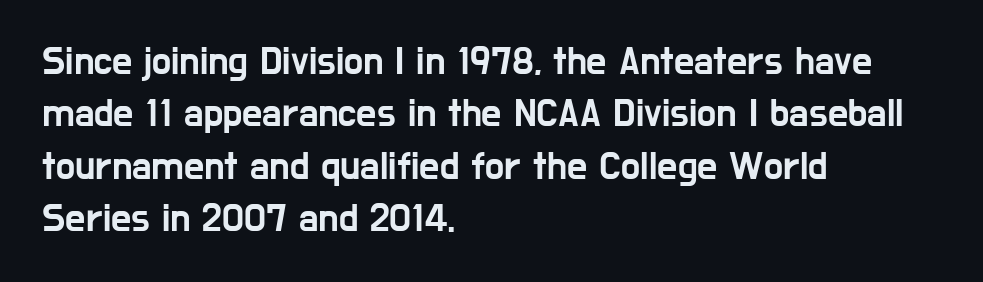
The image shows 40 px condensed sans-serif type, upright; set left-aligned, normal line spacing (1.31x), normal letter spacing, not underlined; low stroke contrast and a medium x-height.
